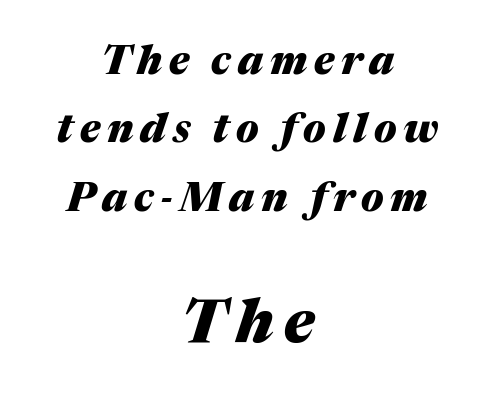
{"italic": "yes", "lean": "right", "slant_degrees": 17, "bold": "yes", "weight": "heavy", "width": "normal", "stroke_contrast": "medium", "x_height": "medium", "monospaced": "no", "underline": "no", "align": "center", "line_spacing_ratio": 1.71, "larger_block": "second", "size_ratio": 1.5, "glyph_px": 60}
